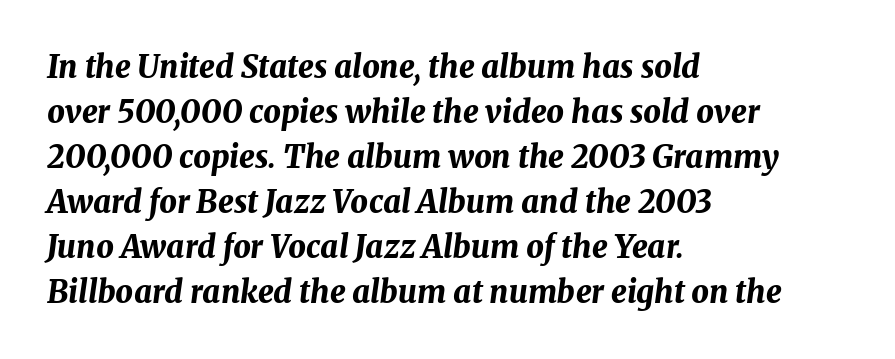
Q: Is the text bold? A: Yes.
Q: Is the text italic (slanted)? A: Yes, it leans right by about 8 degrees.
Q: Is the text underlined? A: No.
Q: How is the paragraph aligned? A: Left-aligned.
Q: Is the spacing between letters normal or unusually wide? A: Normal.
Q: Is the spacing between lines tight, normal or loose? A: Normal.
Q: Width (condensed, normal, or wide)? A: Normal.
Q: Stroke contrast? A: Medium.
Q: x-height? A: Medium.
Q: Monospaced? A: No.
